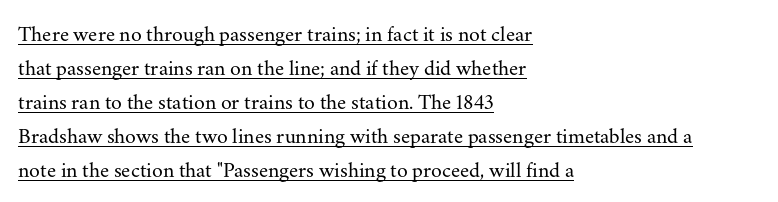
{"italic": "no", "bold": "no", "underline": "yes", "align": "left", "line_spacing": "normal", "line_spacing_ratio": 1.55, "letter_spacing": "normal", "letter_spacing_em": 0.0, "glyph_px": 22}
